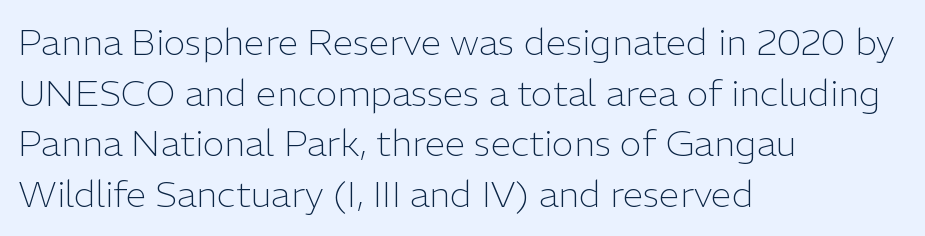
Proportional: the letters do not fall into vertical columns. This is not heavy type; no bold has been used. Descenders hang freely into open space. This sample uses plain, unmodified letter spacing. The typesetter chose a ragged-right arrangement here.
